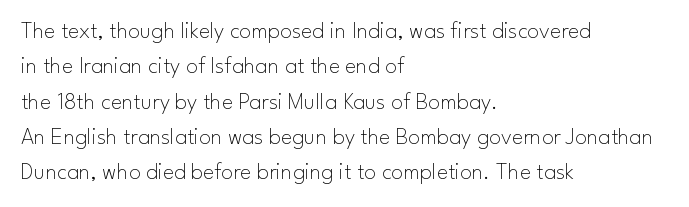
The image shows 24 px text type, upright; set left-aligned, normal line spacing (1.47x), normal letter spacing, not underlined.
